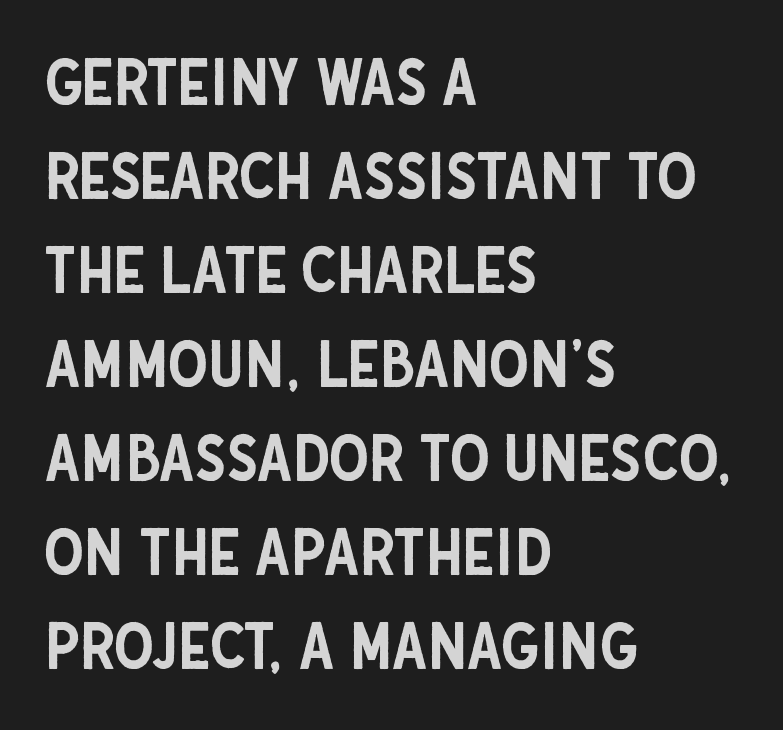
The image shows 64 px condensed sans-serif type, upright; set left-aligned, normal line spacing (1.47x), normal letter spacing, not underlined; low stroke contrast and a large x-height.
